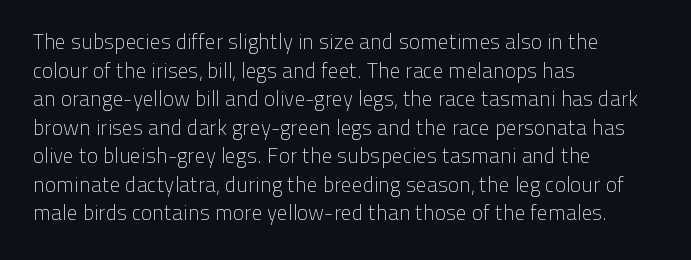
Q: Is the text bold? A: No.
Q: Is the text italic (slanted)? A: No, it is upright.
Q: Is the text underlined? A: No.
Q: How is the paragraph aligned? A: Left-aligned.
Q: Is the spacing between letters normal or unusually wide? A: Normal.
Q: Is the spacing between lines tight, normal or loose? A: Normal.
